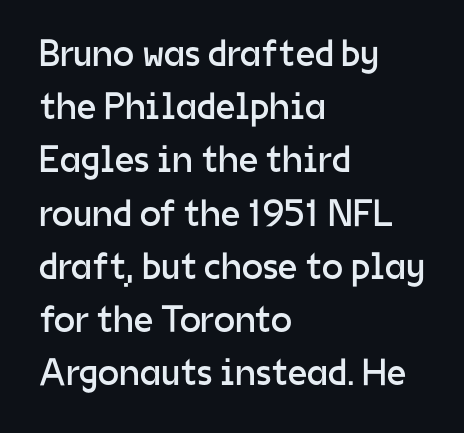
Q: Is the text bold? A: No.
Q: Is the text italic (slanted)? A: No, it is upright.
Q: Is the typeface a serif or a sans-serif typeface? A: Sans-serif.
Q: Is the text underlined? A: No.
Q: How is the paragraph aligned? A: Left-aligned.
Q: Is the spacing between letters normal or unusually wide? A: Normal.
Q: Is the spacing between lines tight, normal or loose? A: Normal.
Q: Width (condensed, normal, or wide)? A: Normal.
Q: Stroke contrast? A: Low.
Q: x-height? A: Medium.
Q: Monospaced? A: No.
